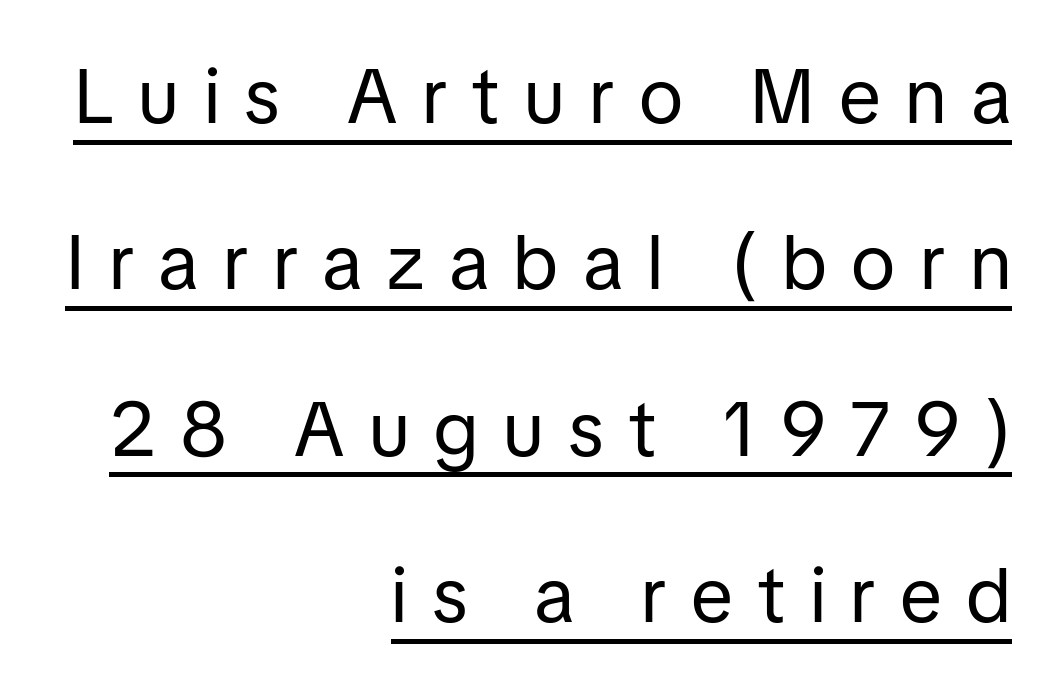
The image shows 77 px regular-weight sans-serif type, upright; set right-aligned, loose line spacing (2.16x), unusually wide letter spacing (+0.32 em), underlined; low stroke contrast and a medium x-height.
